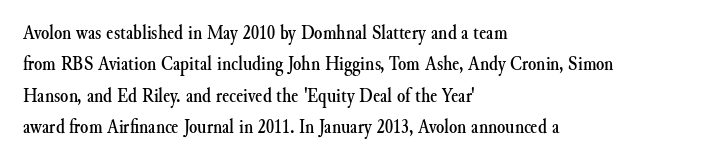
{"italic": "no", "underline": "no", "align": "left", "line_spacing": "normal", "line_spacing_ratio": 1.49, "letter_spacing": "normal", "letter_spacing_em": 0.0, "glyph_px": 21}
